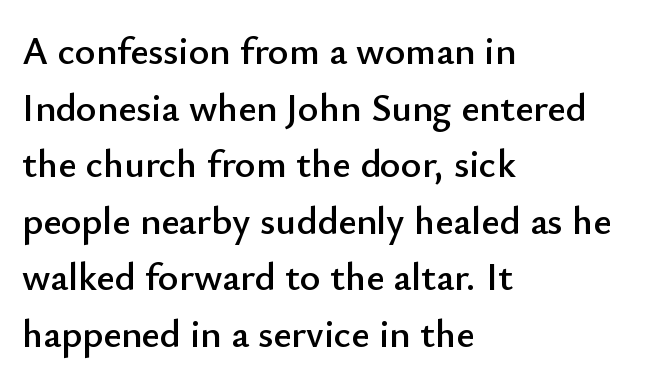
Character widths vary here, with narrow letters taking less room than wide ones. Glyph-to-glyph distance matches everyday printed text. Does the leading feel generous? No, just average. Nope, no serifs anywhere on these letters. The words here are not underlined.
